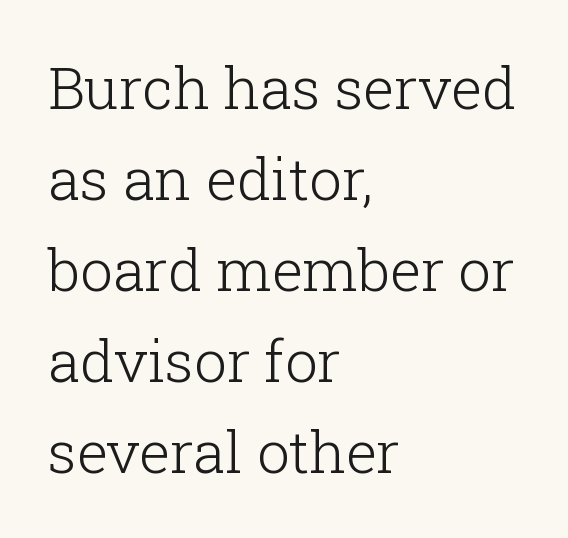
The image shows 58 px light serif type, upright; set left-aligned, normal line spacing (1.57x), normal letter spacing, not underlined; low stroke contrast and a medium x-height.
